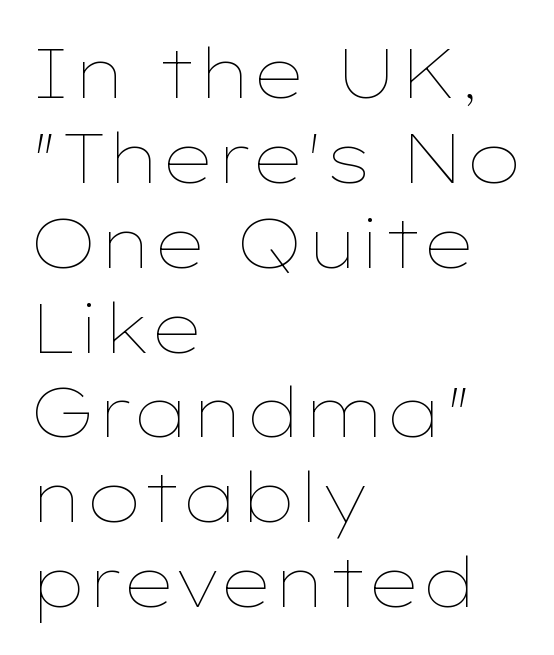
The image shows 69 px thin, wide type, upright; set left-aligned, line spacing 1.23x, normal letter spacing, not underlined; low stroke contrast and a medium x-height.
